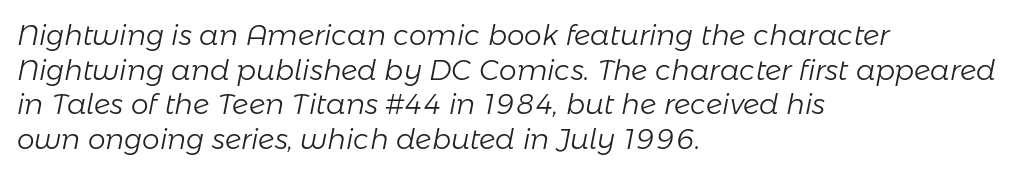
No letter is thick-stroked: the sample isn't bold. Compared with typical body copy, the letter spacing here is the same. These lines are rendered in a variable-pitch font. This is oblique type, the kind used for emphasis or titles. Caption: multi-line text, flush left, ragged right.
